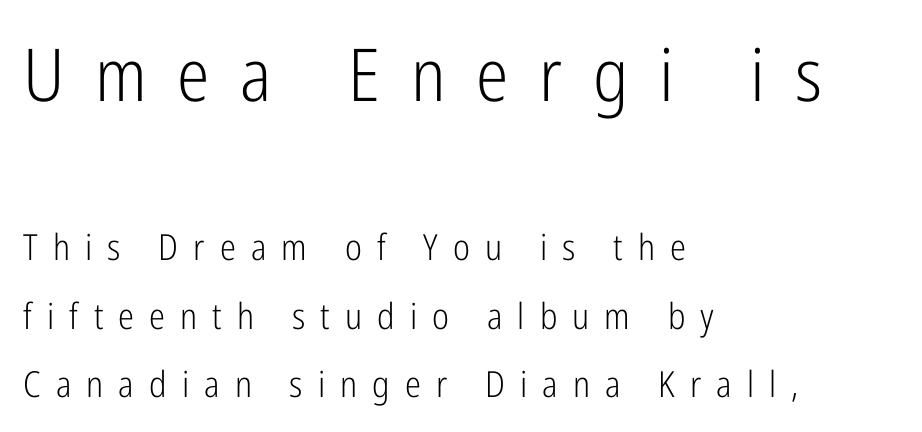
{"serif": "no", "italic": "no", "bold": "no", "weight": "light", "width": "condensed", "stroke_contrast": "low", "x_height": "medium", "monospaced": "no", "underline": "no", "align": "left", "line_spacing": "loose", "line_spacing_ratio": 1.91, "letter_spacing": "wide", "letter_spacing_em": 0.42, "larger_block": "first", "size_ratio": 2.03, "glyph_px": 73}
